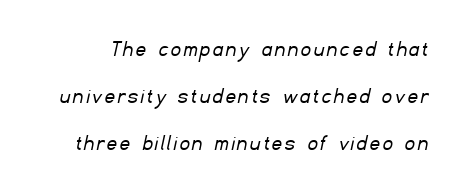
Q: Is the text bold? A: No.
Q: Is the text underlined? A: No.
Q: Is the spacing between lines tight, normal or loose? A: Loose.
